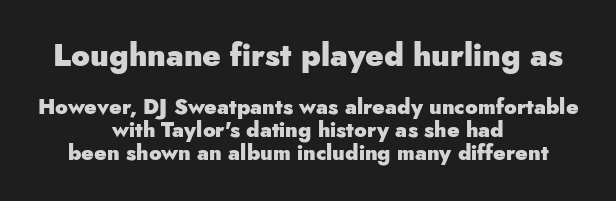
Is this a sans? Yes — the strokes have no serifs. A typesetter would mark this as roman, not italic. The line-height multiplier appears low, near solid setting. This sample has the flowing, uneven cadence of proportional lettering. Weight check: bold — yes, fully. The line texture is even and compact thanks to regular tracking.
